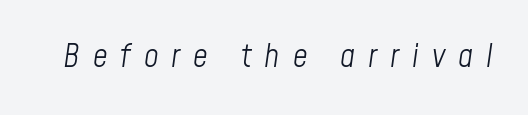
Q: Is the text bold? A: No.
Q: Is the text italic (slanted)? A: Yes, it leans right by about 8 degrees.
Q: Is the text underlined? A: No.
Q: Is the spacing between letters normal or unusually wide? A: Unusually wide.
Q: Width (condensed, normal, or wide)? A: Condensed.
Q: Stroke contrast? A: Low.
Q: x-height? A: Medium.
Q: Monospaced? A: No.
